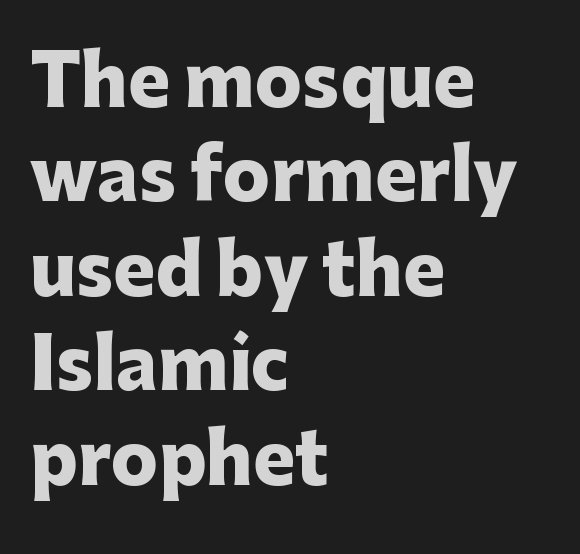
Q: Is the text bold? A: Yes.
Q: Is the text italic (slanted)? A: No, it is upright.
Q: Is the typeface a serif or a sans-serif typeface? A: Sans-serif.
Q: Is the text underlined? A: No.
Q: How is the paragraph aligned? A: Left-aligned.
Q: Is the spacing between letters normal or unusually wide? A: Normal.
Q: Is the spacing between lines tight, normal or loose? A: Normal.
Q: Width (condensed, normal, or wide)? A: Normal.
Q: Stroke contrast? A: Low.
Q: x-height? A: Medium.
Q: Monospaced? A: No.
